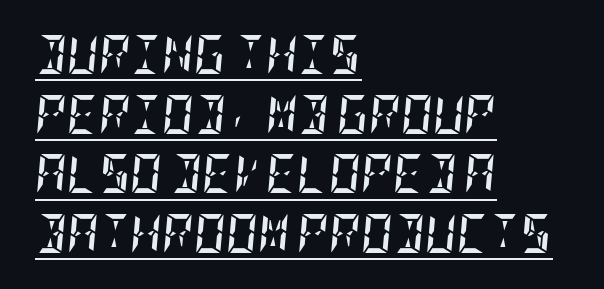
Q: Is the text bold? A: Yes.
Q: Is the text italic (slanted)? A: Yes, it leans right by about 5 degrees.
Q: Is the text underlined? A: Yes.
Q: How is the paragraph aligned? A: Left-aligned.
Q: Is the spacing between letters normal or unusually wide? A: Normal.
Q: Is the spacing between lines tight, normal or loose? A: Normal.
Q: Width (condensed, normal, or wide)? A: Condensed.
Q: Stroke contrast? A: Low.
Q: x-height? A: Large.
